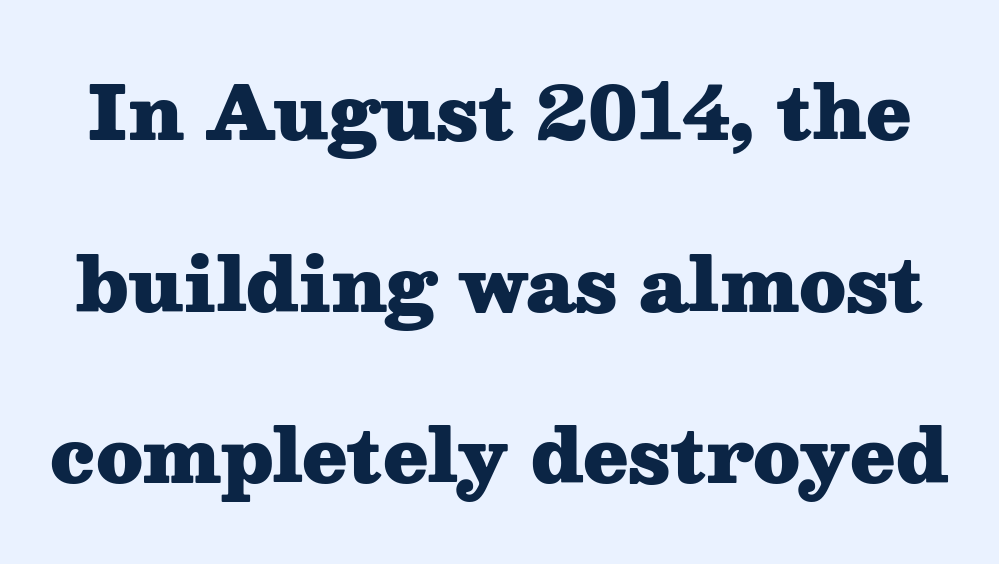
Check the space under the baseline: it is left empty. What stands out about the letter spacing? Nothing — it is the standard amount. The letters are bold, with thick, heavy strokes. How would I describe the line gaps? Wide and relaxed. These lines are composed in type with serifs.
